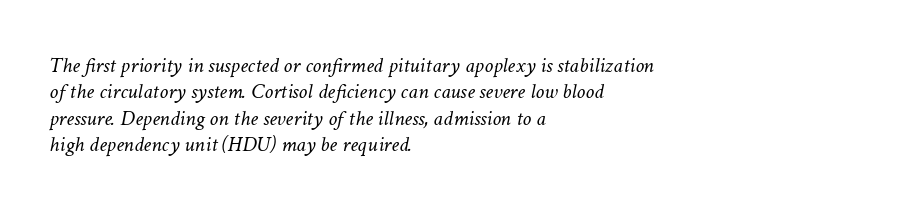
Q: Is the text bold? A: No.
Q: Is the text italic (slanted)? A: Yes, it leans right by about 11 degrees.
Q: Is the text underlined? A: No.
Q: How is the paragraph aligned? A: Left-aligned.
Q: Is the spacing between letters normal or unusually wide? A: Normal.
